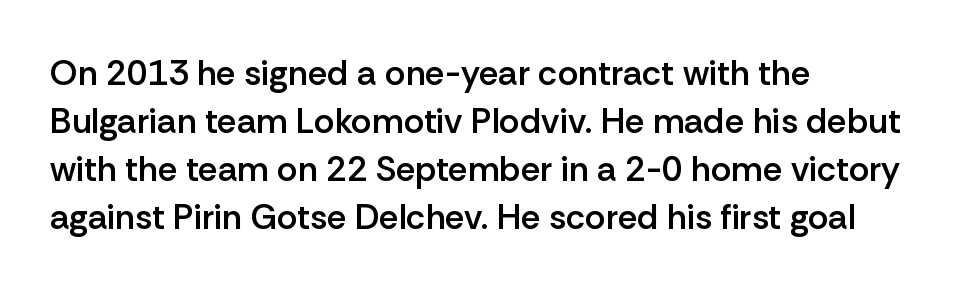
{"serif": "no", "italic": "no", "bold": "semi", "weight": "semibold", "width": "normal", "stroke_contrast": "low", "x_height": "medium", "monospaced": "no", "underline": "no", "align": "left", "line_spacing": "normal", "line_spacing_ratio": 1.37, "letter_spacing": "normal", "letter_spacing_em": 0.0, "glyph_px": 35}
